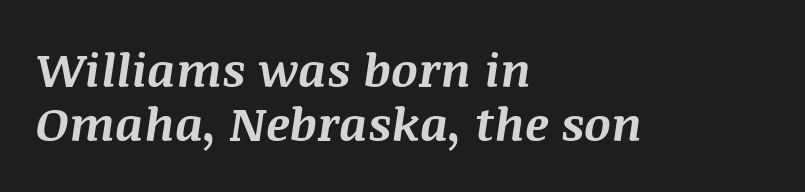
{"italic": "yes", "lean": "right", "slant_degrees": 8, "bold": "yes", "weight": "bold", "width": "normal", "stroke_contrast": "medium", "x_height": "large", "monospaced": "no", "underline": "no", "align": "left", "line_spacing": "tight", "line_spacing_ratio": 1.15, "letter_spacing": "normal", "letter_spacing_em": 0.0, "glyph_px": 47}
